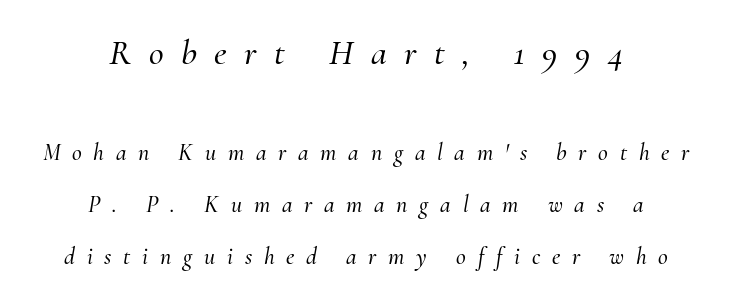
The image shows 36 px serif type, italic (leaning right); set centered, loose line spacing (2.17x), unusually wide letter spacing (+0.49 em), not underlined; the first (top) block is 1.5x larger; medium stroke contrast and a small x-height.
